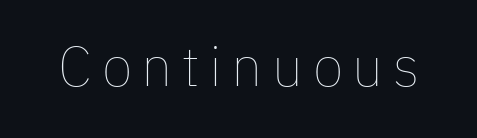
The image shows 56 px thin type, upright; set not underlined; low stroke contrast and a medium x-height.
